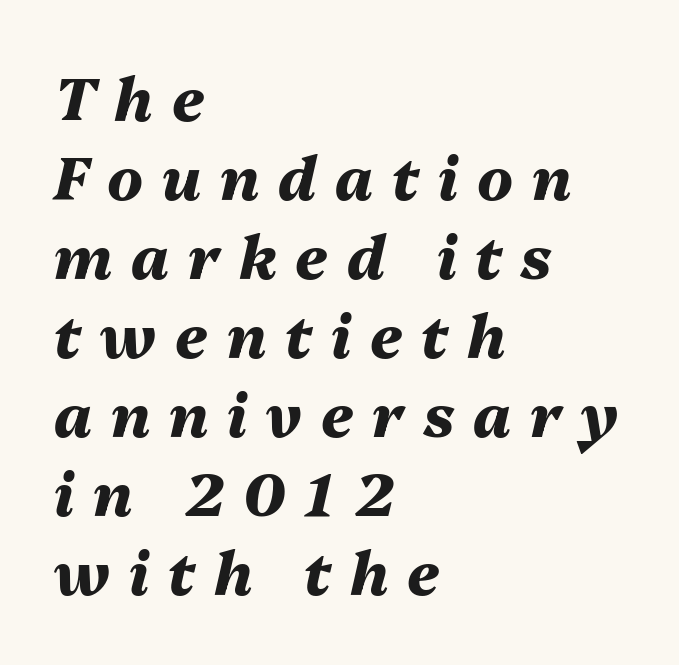
The image shows 59 px heavy type, italic (leaning right); set left-aligned, normal line spacing (1.34x), unusually wide letter spacing (+0.32 em), not underlined; medium stroke contrast and a medium x-height.
